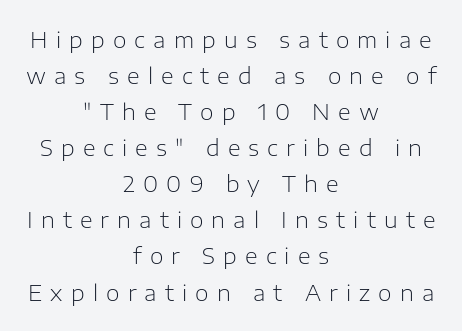
Q: Is the text bold? A: No.
Q: Is the text italic (slanted)? A: No, it is upright.
Q: Is the text underlined? A: No.
Q: How is the paragraph aligned? A: Centered.
Q: Is the spacing between letters normal or unusually wide? A: Unusually wide.
Q: Is the spacing between lines tight, normal or loose? A: Normal.
